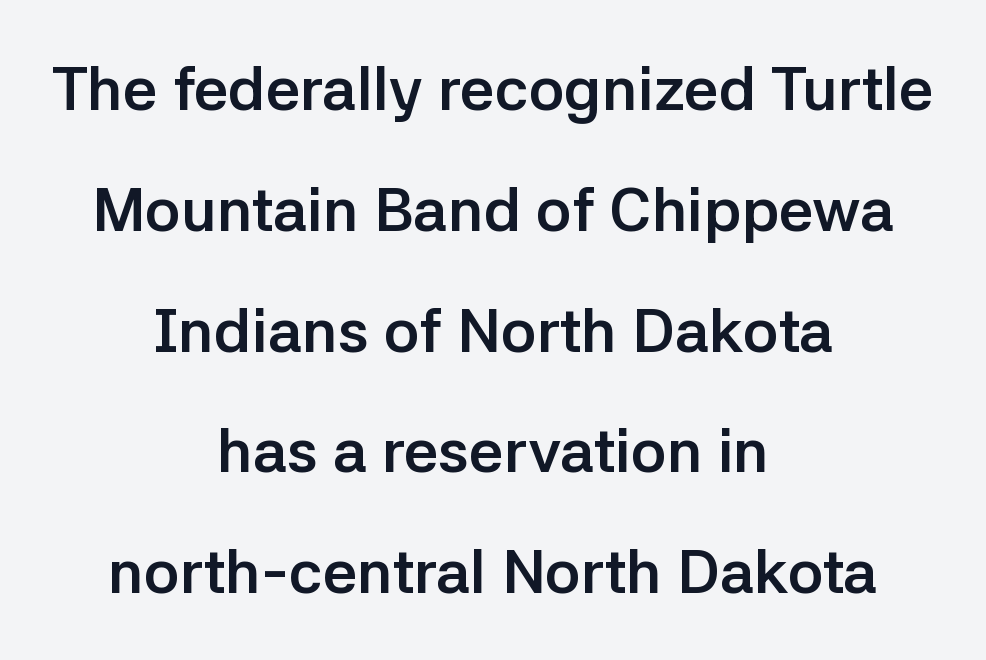
The image shows 61 px semibold sans-serif type, upright; set centered, loose line spacing (1.98x), normal letter spacing, not underlined; low stroke contrast and a medium x-height.
